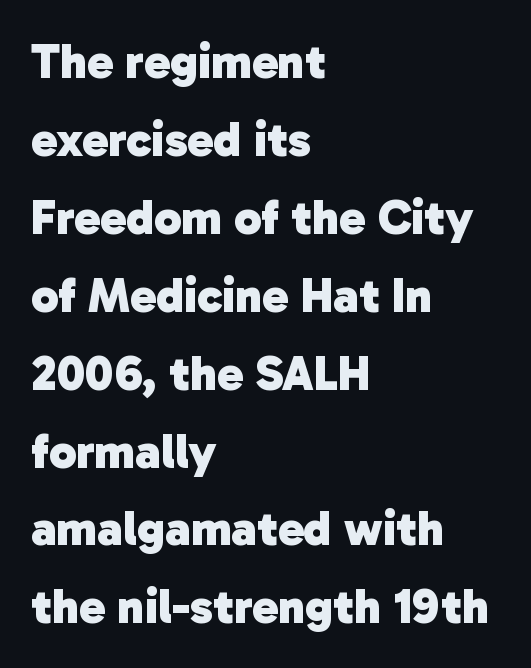
The image shows 49 px heavy sans-serif type; set left-aligned, normal line spacing (1.59x), normal letter spacing, not underlined; low stroke contrast and a medium x-height.
